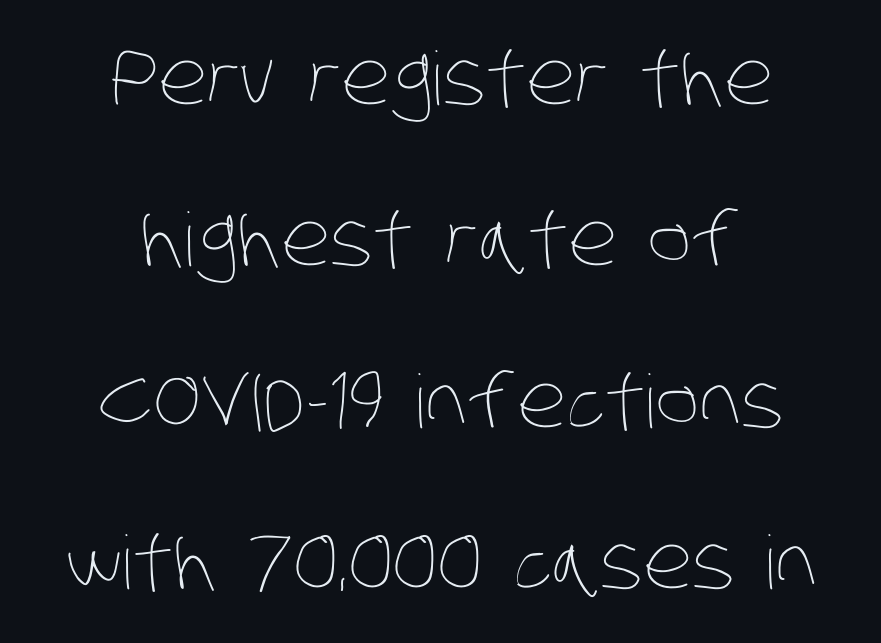
Q: Is the text bold? A: No.
Q: Is the text underlined? A: No.
Q: How is the paragraph aligned? A: Centered.
Q: Is the spacing between letters normal or unusually wide? A: Normal.
Q: Is the spacing between lines tight, normal or loose? A: Loose.
Q: Width (condensed, normal, or wide)? A: Condensed.
Q: Stroke contrast? A: Low.
Q: x-height? A: Large.
Q: Monospaced? A: No.
